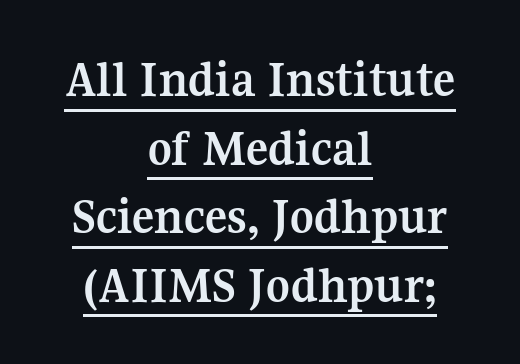
The image shows 52 px semibold serif type, upright; set centered, normal line spacing (1.32x), normal letter spacing, underlined; medium stroke contrast and a medium x-height.
